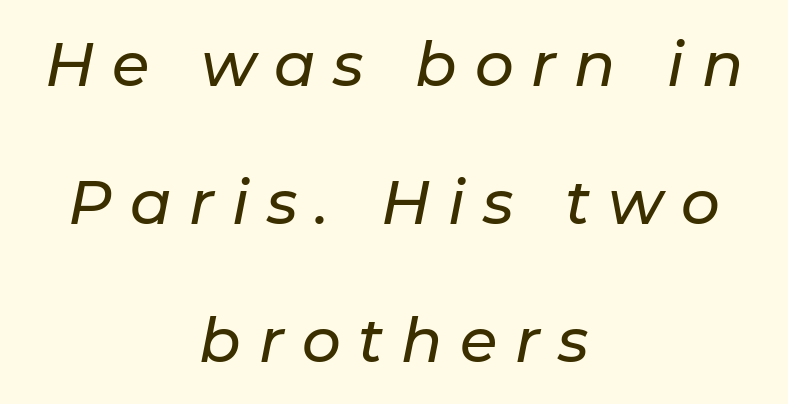
Would a proofreader flag this as italicized? Yes. These lines stack symmetrically, like a column narrowing and widening about its center. Compared with typical paragraphs, the rows here are farther apart. The rendering inserts visible extra space after every character. The rendering uses natural spacing where letterforms have individual widths.
